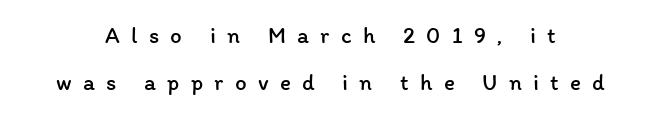
Q: Is the text bold? A: No.
Q: Is the text italic (slanted)? A: No, it is upright.
Q: Is the text underlined? A: No.
Q: Is the spacing between letters normal or unusually wide? A: Unusually wide.
Q: Is the spacing between lines tight, normal or loose? A: Loose.
